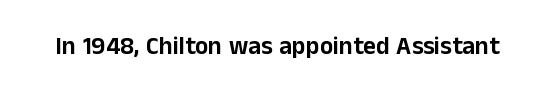
{"italic": "no", "underline": "no", "letter_spacing": "normal", "letter_spacing_em": 0.0, "glyph_px": 25}
